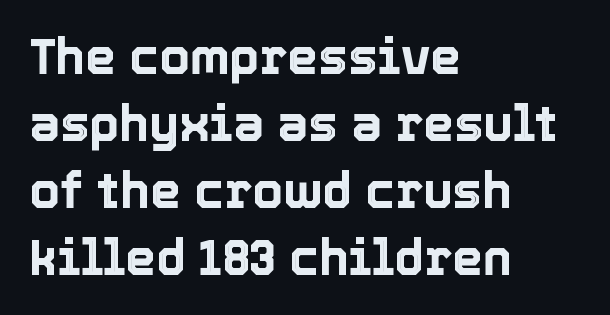
The image shows 49 px text type, upright; set left-aligned, normal line spacing (1.37x), normal letter spacing, not underlined; a medium x-height.
